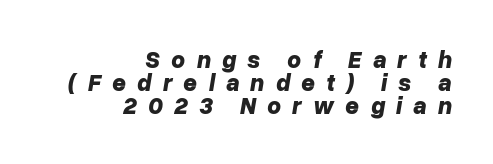
Q: Is the text bold? A: Yes.
Q: Is the text italic (slanted)? A: Yes, it leans right by about 10 degrees.
Q: Is the text underlined? A: No.
Q: How is the paragraph aligned? A: Right-aligned.
Q: Is the spacing between letters normal or unusually wide? A: Unusually wide.
Q: Is the spacing between lines tight, normal or loose? A: Tight.
